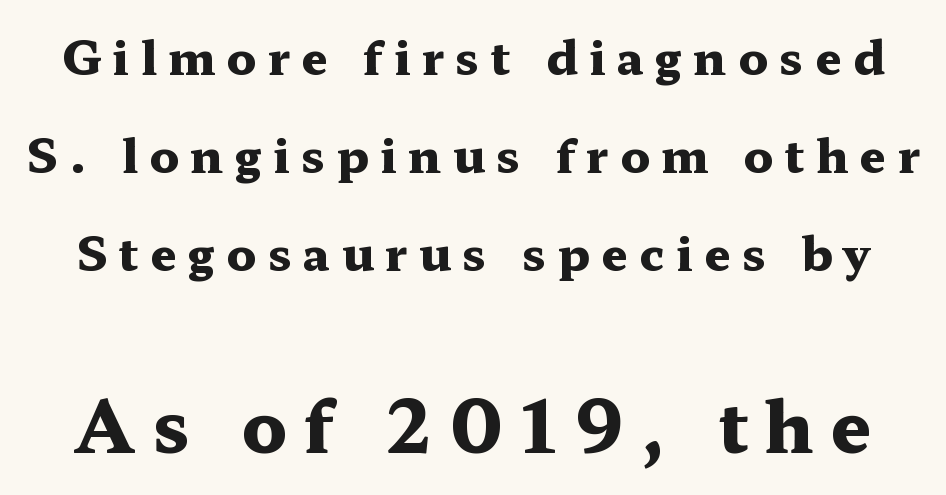
{"serif": "yes", "italic": "no", "bold": "yes", "weight": "heavy", "width": "wide", "stroke_contrast": "medium", "x_height": "medium", "monospaced": "no", "underline": "no", "line_spacing": "loose", "line_spacing_ratio": 2.08, "letter_spacing": "wide", "letter_spacing_em": 0.24, "larger_block": "second", "size_ratio": 1.51, "glyph_px": 71}
